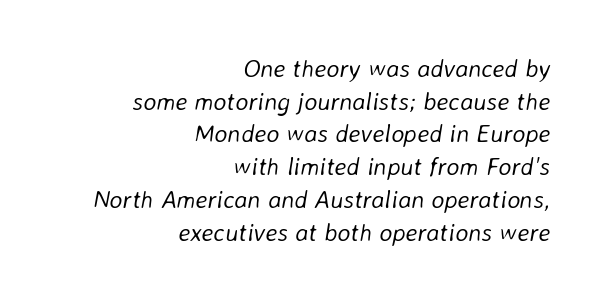
{"italic": "yes", "lean": "right", "slant_degrees": 8, "bold": "no", "underline": "no", "align": "right", "line_spacing": "normal", "line_spacing_ratio": 1.31, "letter_spacing": "normal", "letter_spacing_em": 0.0, "glyph_px": 25}
